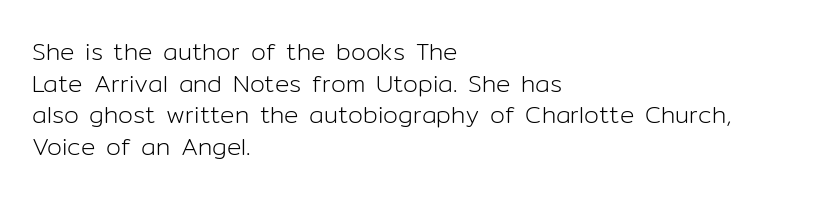
{"italic": "no", "bold": "no", "underline": "no", "align": "left", "line_spacing": "normal", "line_spacing_ratio": 1.32, "letter_spacing": "normal", "letter_spacing_em": 0.0, "glyph_px": 24}
